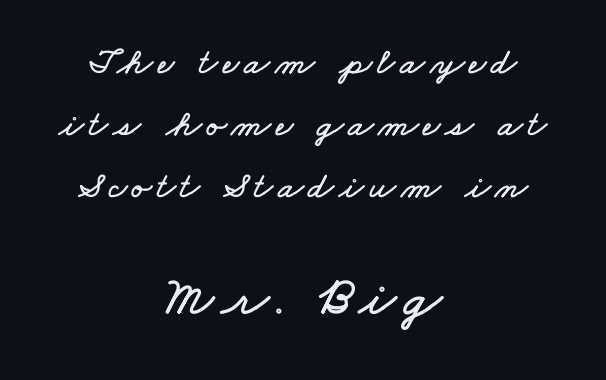
Does the bottom block carry the larger type? Yes, it does. Any mark beneath the type? The region is blank. Note the varied advance widths — an 'i' is clearly narrower than an 'm'. One glance says typical: line gaps are just what's usual. Each line is balanced around a shared central axis.
